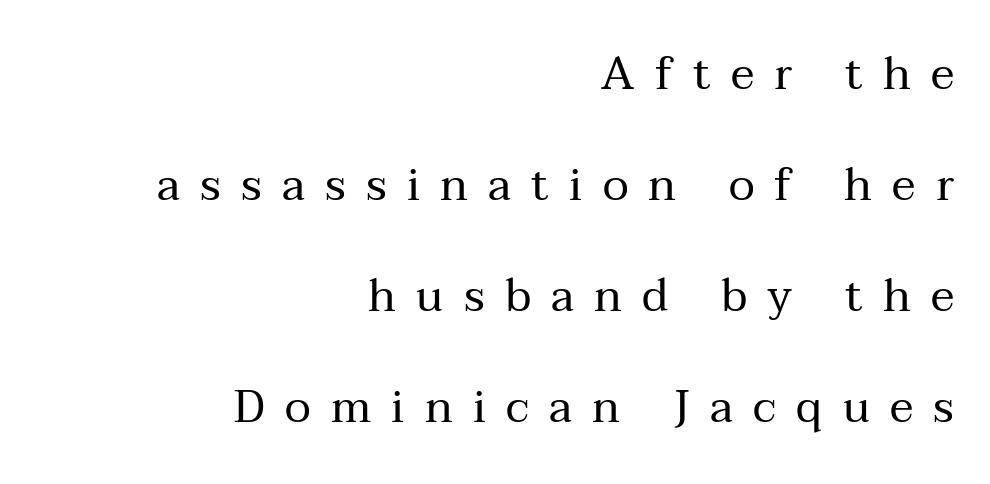
The image shows 45 px regular-weight serif type, upright; set right-aligned, loose line spacing (2.47x), unusually wide letter spacing (+0.45 em), not underlined; medium stroke contrast and a medium x-height.
